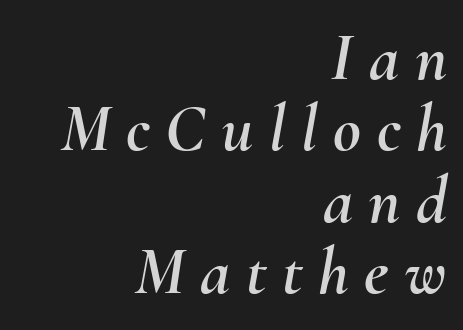
The leading is snug, giving the passage a crowded texture. The passage shown is typed in a proportional face where columns would drift. These lines are set flush right with a ragged left edge. The rendering inserts visible extra space after every character. Descenders hang freely into open space. Emphasis-style slanted type is in use.
